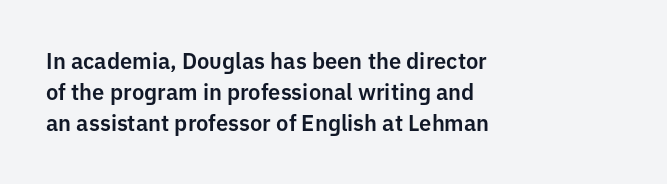
Q: Is the text italic (slanted)? A: No, it is upright.
Q: Is the text underlined? A: No.
Q: How is the paragraph aligned? A: Left-aligned.
Q: Is the spacing between letters normal or unusually wide? A: Normal.
Q: Is the spacing between lines tight, normal or loose? A: Normal.
